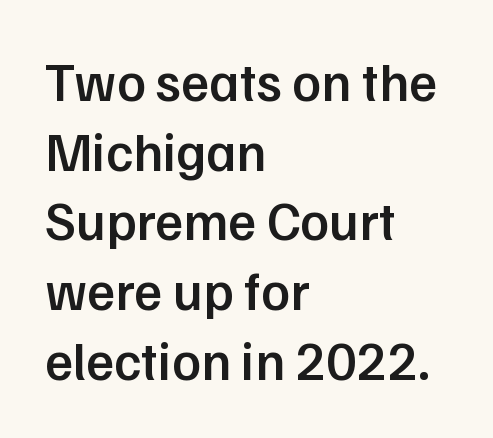
The image shows 54 px semibold sans-serif type, upright; set left-aligned, normal line spacing (1.29x), normal letter spacing, not underlined; low stroke contrast and a medium x-height.
